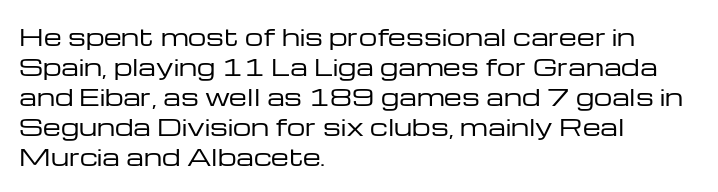
The lines are quadded left. The font sits on the lighter half of the weight spectrum, regular included. Tracking here is standard; glyphs follow each other at the usual distance. Italic? Not at all — the glyphs are vertical. Rule under the text: the space is simply empty.
